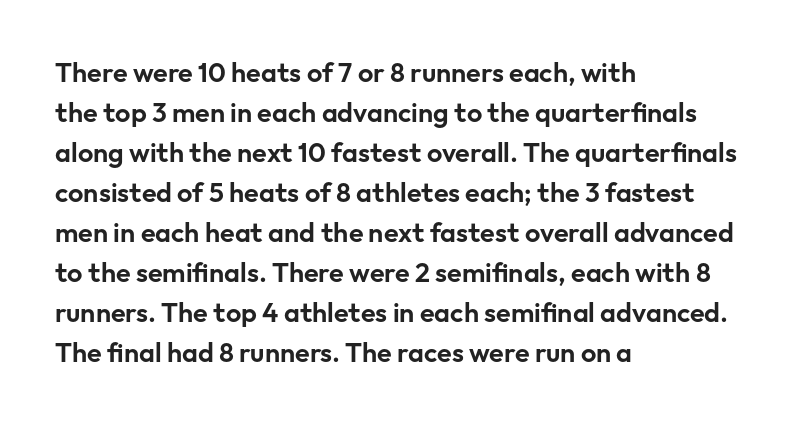
Regular leading. The zone under the glyphs is completely vacant. Italic? Not at all — the glyphs are vertical. A typesetter would call this zero additional tracking. Leftover space on each line is placed entirely after the last word.
